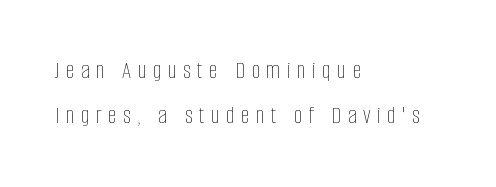
Q: Is the text bold? A: No.
Q: Is the text italic (slanted)? A: No, it is upright.
Q: Is the text underlined? A: No.
Q: How is the paragraph aligned? A: Left-aligned.
Q: Is the spacing between letters normal or unusually wide? A: Unusually wide.
